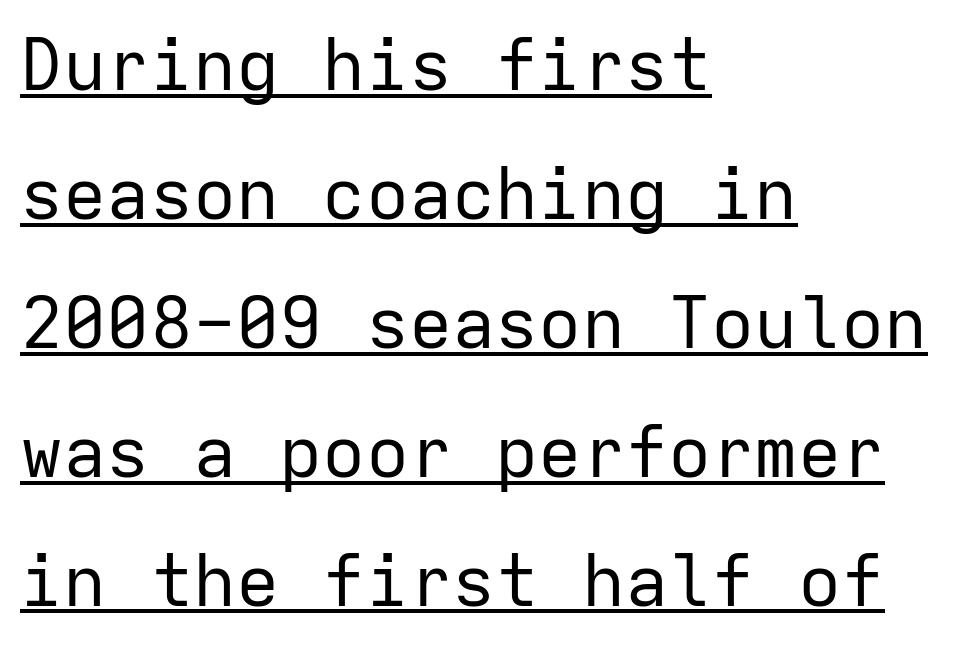
{"serif": "no", "italic": "no", "bold": "no", "weight": "regular", "width": "normal", "stroke_contrast": "low", "x_height": "medium", "monospaced": "yes", "underline": "yes", "align": "left", "line_spacing_ratio": 1.79, "letter_spacing": "normal", "letter_spacing_em": 0.0, "glyph_px": 72}
